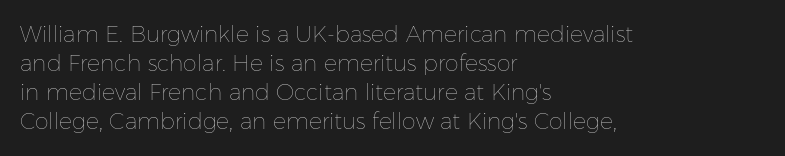
The image shows 22 px text type, upright; set left-aligned, normal line spacing (1.32x), normal letter spacing, not underlined.
